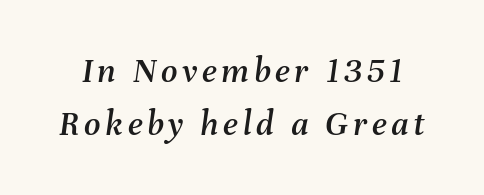
Baseline-to-baseline distance is the conventional proportion of letter height. The axis of the letterforms is tilted away from vertical. Letters rest on an invisible, unmarked baseline. Each letter keeps its own natural width here, so spacing adapts to shape.
